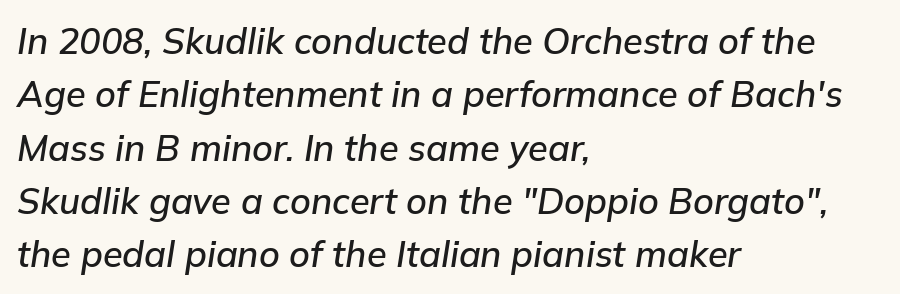
Q: Is the text italic (slanted)? A: Yes, it leans right by about 9 degrees.
Q: Is the text underlined? A: No.
Q: How is the paragraph aligned? A: Left-aligned.
Q: Is the spacing between letters normal or unusually wide? A: Normal.
Q: Is the spacing between lines tight, normal or loose? A: Normal.
Q: Width (condensed, normal, or wide)? A: Normal.
Q: Stroke contrast? A: Low.
Q: x-height? A: Medium.
Q: Monospaced? A: No.
